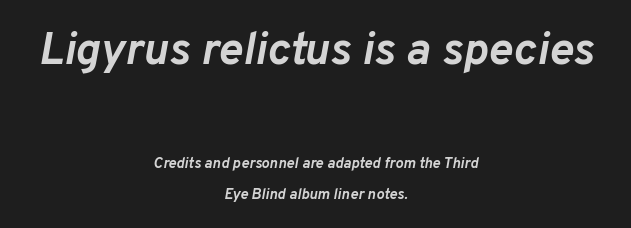
{"italic": "yes", "lean": "right", "slant_degrees": 10, "bold": "yes", "weight": "semibold", "width": "normal", "stroke_contrast": "low", "x_height": "medium", "monospaced": "no", "underline": "no", "align": "center", "line_spacing": "loose", "line_spacing_ratio": 2.05, "letter_spacing": "normal", "letter_spacing_em": 0.0, "larger_block": "first", "size_ratio": 3.07, "glyph_px": 46}
